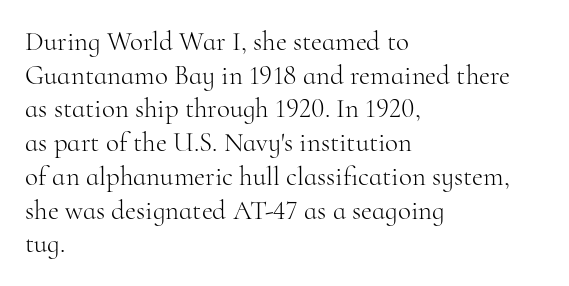
Q: Is the text bold? A: No.
Q: Is the text italic (slanted)? A: No, it is upright.
Q: Is the text underlined? A: No.
Q: How is the paragraph aligned? A: Left-aligned.
Q: Is the spacing between letters normal or unusually wide? A: Normal.
Q: Is the spacing between lines tight, normal or loose? A: Normal.
